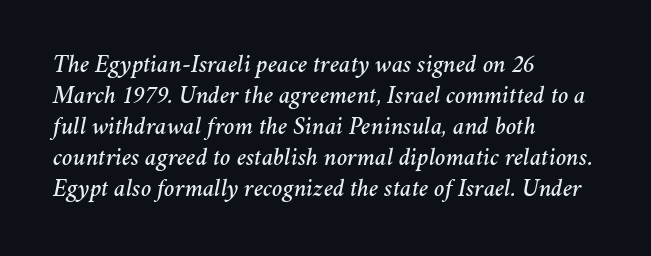
Q: Is the text italic (slanted)? A: Yes, it leans right by about 11 degrees.
Q: Is the text underlined? A: No.
Q: How is the paragraph aligned? A: Left-aligned.
Q: Is the spacing between letters normal or unusually wide? A: Normal.
